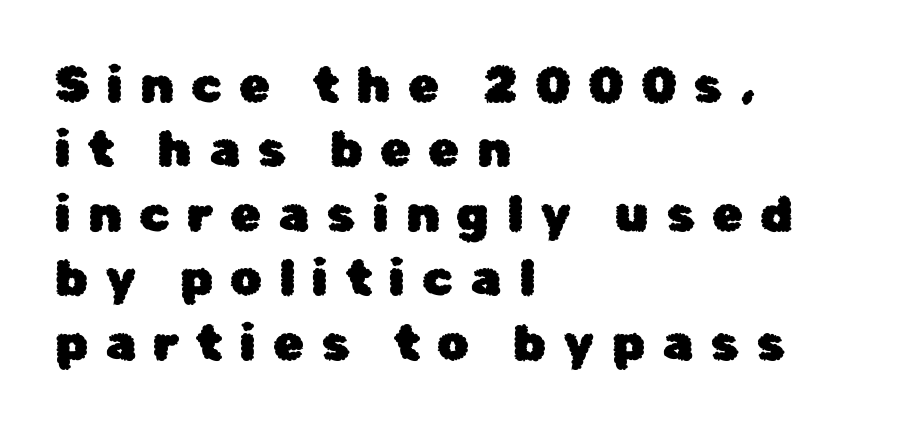
Q: Is the text italic (slanted)? A: No, it is upright.
Q: Is the typeface a serif or a sans-serif typeface? A: Sans-serif.
Q: Is the text underlined? A: No.
Q: How is the paragraph aligned? A: Left-aligned.
Q: Is the spacing between letters normal or unusually wide? A: Unusually wide.
Q: Is the spacing between lines tight, normal or loose? A: Normal.
Q: Width (condensed, normal, or wide)? A: Normal.
Q: Stroke contrast? A: Low.
Q: x-height? A: Medium.
Q: Monospaced? A: No.
